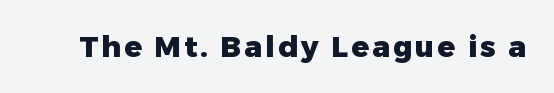
Q: Is the text bold? A: Yes.
Q: Is the text italic (slanted)? A: No, it is upright.
Q: Is the typeface a serif or a sans-serif typeface? A: Sans-serif.
Q: Is the text underlined? A: No.
Q: Width (condensed, normal, or wide)? A: Normal.
Q: Stroke contrast? A: Low.
Q: x-height? A: Medium.
Q: Monospaced? A: No.
